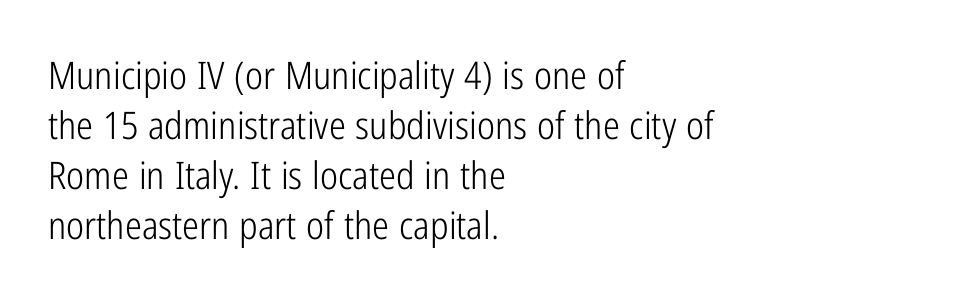
The image shows 38 px light, condensed sans-serif type, upright; set left-aligned, normal line spacing (1.32x), normal letter spacing, not underlined; low stroke contrast and a medium x-height.
